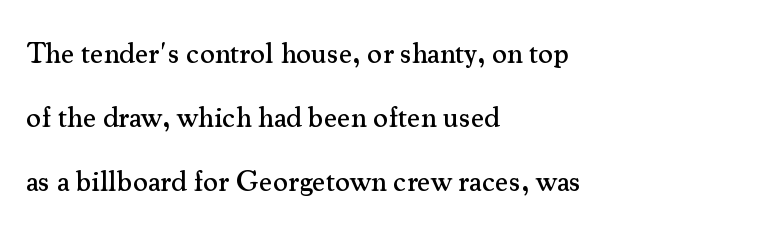
Q: Is the text italic (slanted)? A: No, it is upright.
Q: Is the typeface a serif or a sans-serif typeface? A: Serif.
Q: Is the text underlined? A: No.
Q: How is the paragraph aligned? A: Left-aligned.
Q: Is the spacing between letters normal or unusually wide? A: Normal.
Q: Is the spacing between lines tight, normal or loose? A: Loose.
Q: Width (condensed, normal, or wide)? A: Normal.
Q: Stroke contrast? A: Medium.
Q: x-height? A: Small.
Q: Monospaced? A: No.
